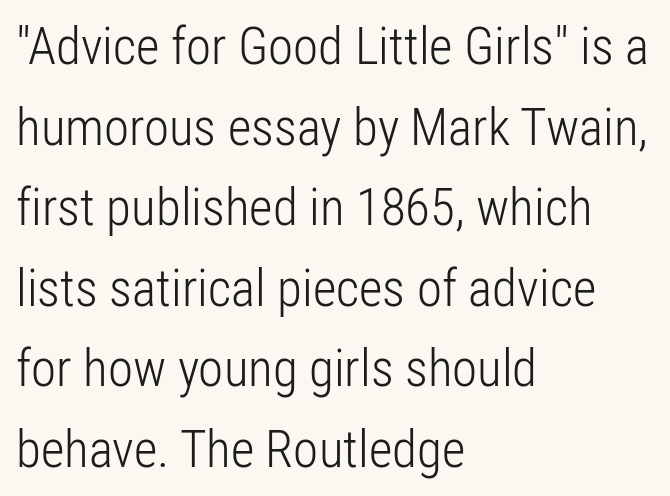
Q: Is the text bold? A: No.
Q: Is the text italic (slanted)? A: No, it is upright.
Q: Is the typeface a serif or a sans-serif typeface? A: Sans-serif.
Q: Is the text underlined? A: No.
Q: How is the paragraph aligned? A: Left-aligned.
Q: Is the spacing between letters normal or unusually wide? A: Normal.
Q: Is the spacing between lines tight, normal or loose? A: Normal.
Q: Width (condensed, normal, or wide)? A: Condensed.
Q: Stroke contrast? A: Low.
Q: x-height? A: Medium.
Q: Monospaced? A: No.
